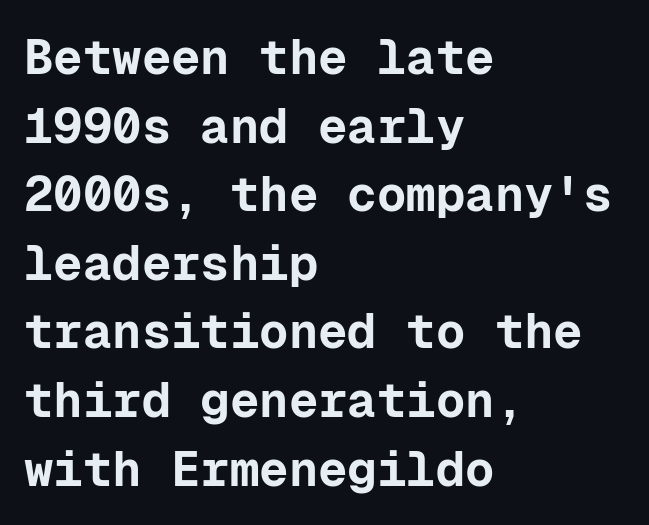
Q: Is the text bold? A: Yes.
Q: Is the text italic (slanted)? A: No, it is upright.
Q: Is the typeface a serif or a sans-serif typeface? A: Sans-serif.
Q: Is the text underlined? A: No.
Q: How is the paragraph aligned? A: Left-aligned.
Q: Is the spacing between letters normal or unusually wide? A: Normal.
Q: Is the spacing between lines tight, normal or loose? A: Normal.
Q: Width (condensed, normal, or wide)? A: Normal.
Q: Stroke contrast? A: Low.
Q: x-height? A: Medium.
Q: Monospaced? A: Yes.
